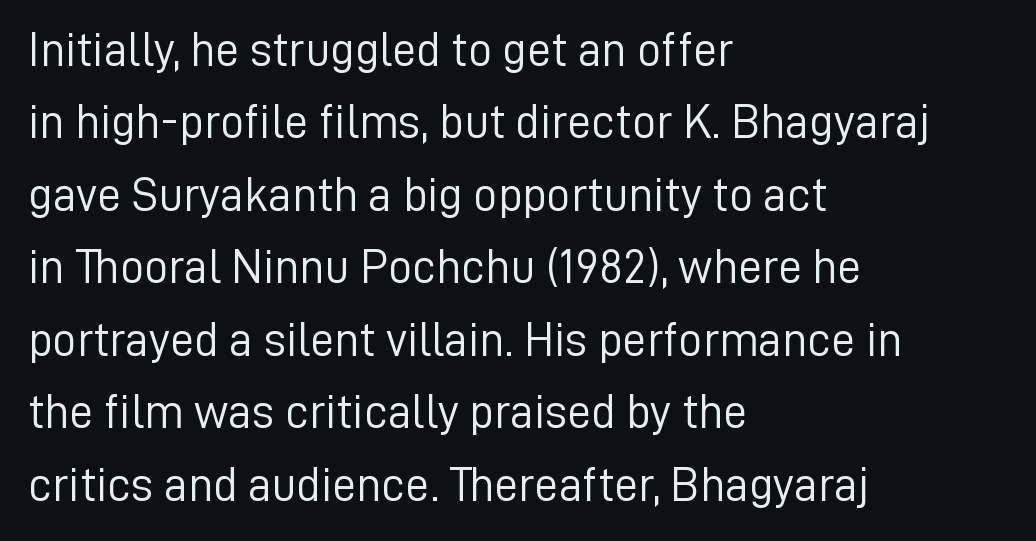
Q: Is the text bold? A: No.
Q: Is the text italic (slanted)? A: No, it is upright.
Q: Is the typeface a serif or a sans-serif typeface? A: Sans-serif.
Q: Is the text underlined? A: No.
Q: How is the paragraph aligned? A: Left-aligned.
Q: Is the spacing between letters normal or unusually wide? A: Normal.
Q: Is the spacing between lines tight, normal or loose? A: Normal.
Q: Width (condensed, normal, or wide)? A: Normal.
Q: Stroke contrast? A: Low.
Q: x-height? A: Medium.
Q: Monospaced? A: No.
